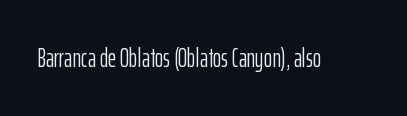
The image shows 26 px text type, upright; set normal letter spacing, not underlined.
